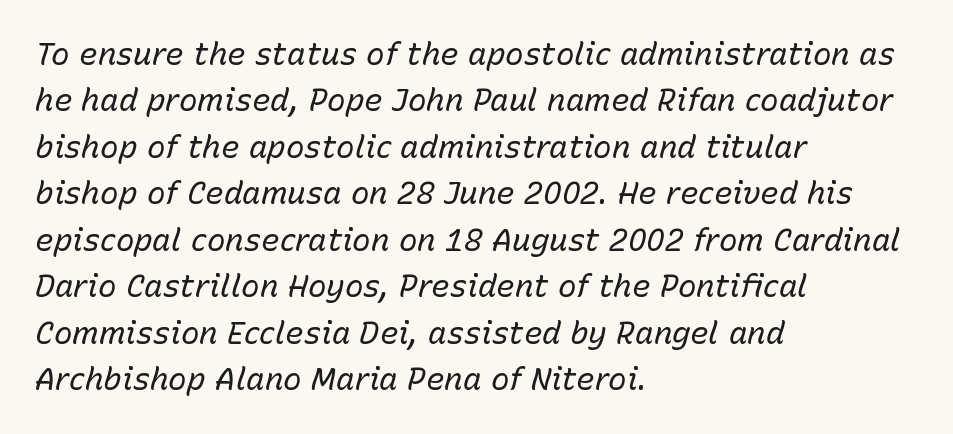
Q: Is the text bold? A: No.
Q: Is the text italic (slanted)? A: Yes, it leans right by about 15 degrees.
Q: Is the text underlined? A: No.
Q: How is the paragraph aligned? A: Left-aligned.
Q: Is the spacing between letters normal or unusually wide? A: Normal.
Q: Is the spacing between lines tight, normal or loose? A: Normal.
Q: Width (condensed, normal, or wide)? A: Normal.
Q: Stroke contrast? A: Low.
Q: x-height? A: Medium.
Q: Monospaced? A: No.
